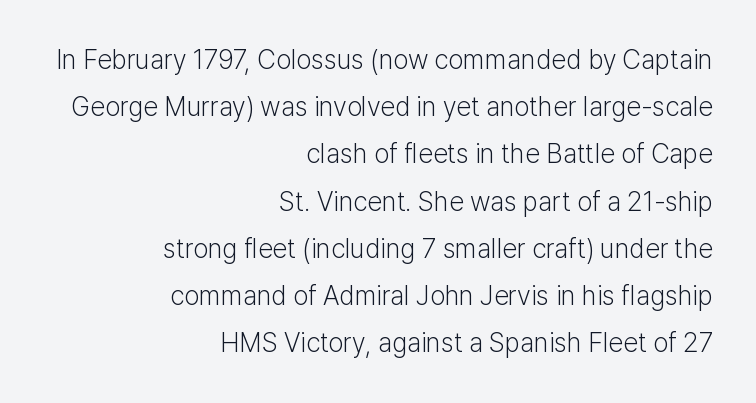
The words here are not underlined. Does extra space separate the letters? No, they use regular spacing. Reading down the block, your eye finds every line finishing at a fixed right position. The strokes are not fattened; the text isn't bold.
